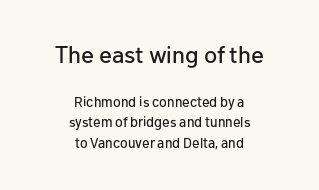
Caption: multi-line text, centered on the measure. When letters stand straight like this, we call the style roman or upright. Underline: absent. Observe the ordinary spacing: letters are neighbours, not strangers. A typesetter would call this leading conventional body-copy spacing. The upper block of text is set noticeably larger than the block beneath it.
